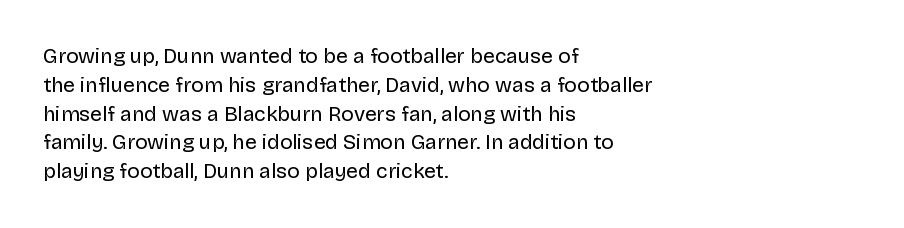
Each new line begins a customary step beneath the previous one. Stems here are at most as thick as an everyday book face. Words appear dense and cohesive because spacing is normal. Descenders hang freely into open space. The axis of the letterforms is exactly vertical.
